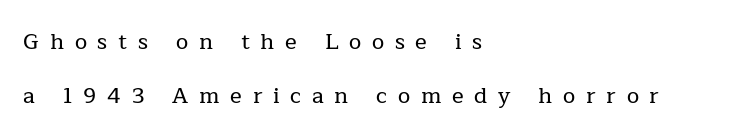
Horizontally, the lines are justified to the leading edge only. The passage shown stacks its lines with a broad gap. The passage shown is not underscored anywhere. Glyph-to-glyph distance is far greater than everyday printed text. The lettering holds an erect, upright posture throughout.
